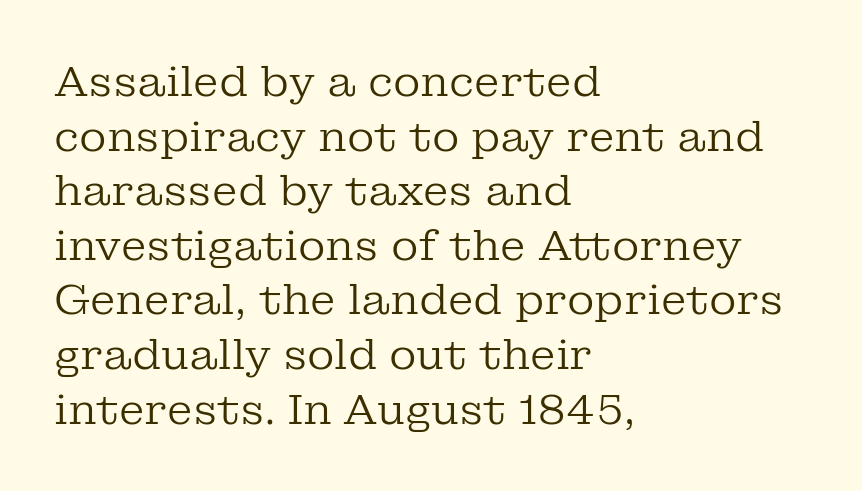
{"serif": "yes", "italic": "no", "bold": "no", "weight": "regular", "width": "normal", "stroke_contrast": "low", "x_height": "medium", "monospaced": "no", "underline": "no", "align": "left", "line_spacing": "normal", "line_spacing_ratio": 1.3, "letter_spacing": "normal", "letter_spacing_em": 0.0, "glyph_px": 42}
